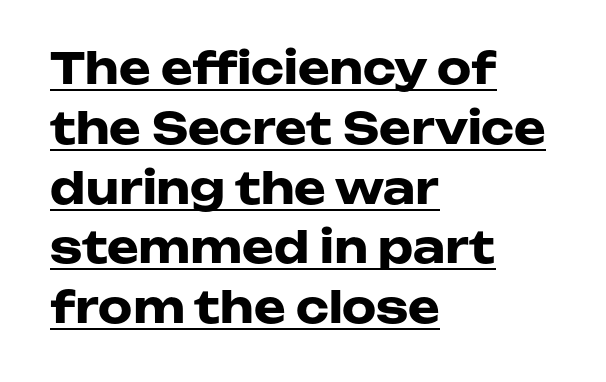
Characters follow at the spacing the type designer built in. Character widths vary here, with narrow letters taking less room than wide ones. Unlike italic type, these characters show no tilt at all. This is underlined copy, the kind a proofreader might mark for attention.
